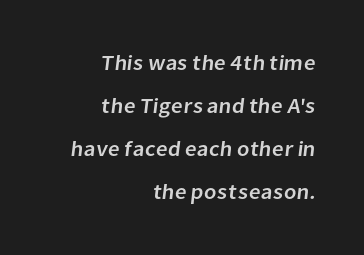
Q: Is the text underlined? A: No.
Q: How is the paragraph aligned? A: Right-aligned.
Q: Is the spacing between letters normal or unusually wide? A: Normal.
Q: Is the spacing between lines tight, normal or loose? A: Loose.
